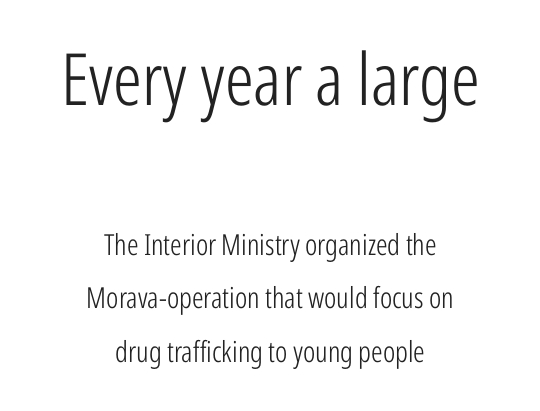
Q: Is the text bold? A: No.
Q: Is the text italic (slanted)? A: No, it is upright.
Q: Is the typeface a serif or a sans-serif typeface? A: Sans-serif.
Q: Is the text underlined? A: No.
Q: How is the paragraph aligned? A: Centered.
Q: Is the spacing between letters normal or unusually wide? A: Normal.
Q: Which block of text is set in a larger size, the first (top) or the second (bottom)? A: The first (top) one.
Q: Width (condensed, normal, or wide)? A: Condensed.
Q: Stroke contrast? A: Low.
Q: x-height? A: Medium.
Q: Monospaced? A: No.
